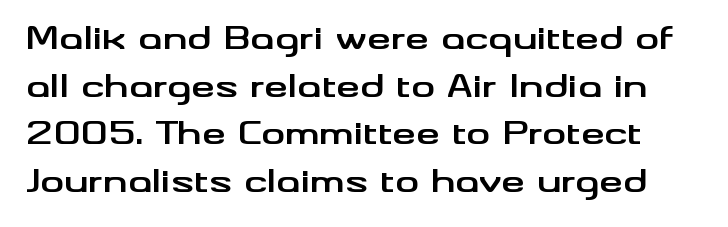
{"serif": "no", "italic": "no", "bold": "yes", "weight": "bold", "width": "wide", "stroke_contrast": "medium", "x_height": "small", "monospaced": "no", "underline": "no", "line_spacing": "normal", "line_spacing_ratio": 1.59, "letter_spacing": "normal", "letter_spacing_em": 0.0, "glyph_px": 30}
